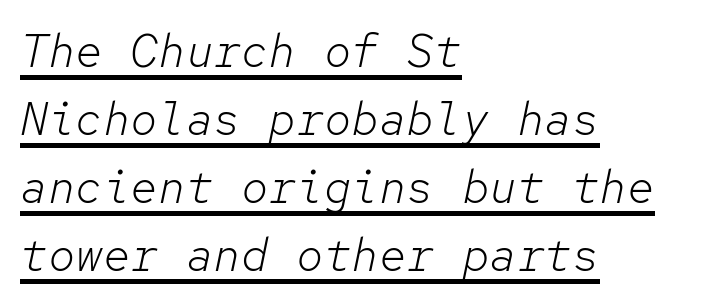
{"italic": "yes", "lean": "right", "slant_degrees": 12, "bold": "no", "weight": "light", "width": "normal", "stroke_contrast": "low", "x_height": "medium", "monospaced": "yes", "underline": "yes", "align": "left", "line_spacing": "normal", "line_spacing_ratio": 1.48, "letter_spacing": "normal", "letter_spacing_em": 0.0, "glyph_px": 46}
